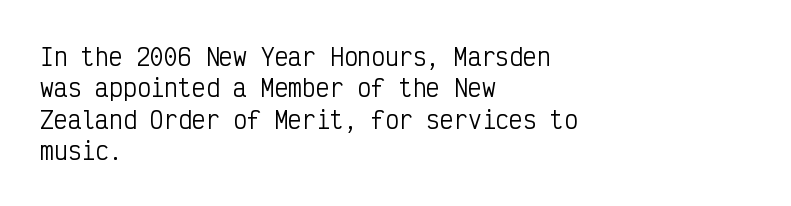
One glance says typical: line gaps are just what's usual. What stands out about the letter spacing? Nothing — it is the standard amount. This reads as an unemphasized weight, regular at the heaviest. The text block is weighted toward the left margin, trailing off unevenly rightward. Descender tails drop into unmarked territory. The specimen reads as upright at a glance.
